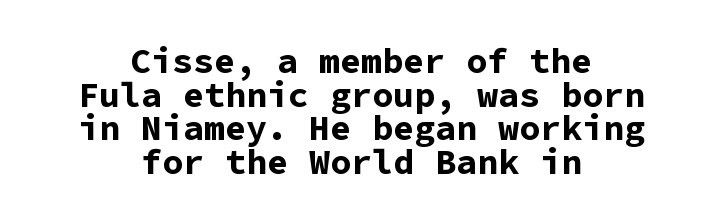
{"serif": "no", "italic": "no", "bold": "yes", "weight": "bold", "width": "normal", "stroke_contrast": "low", "x_height": "medium", "monospaced": "yes", "underline": "no", "align": "center", "line_spacing": "tight", "line_spacing_ratio": 0.96, "letter_spacing": "normal", "letter_spacing_em": 0.0, "glyph_px": 35}
